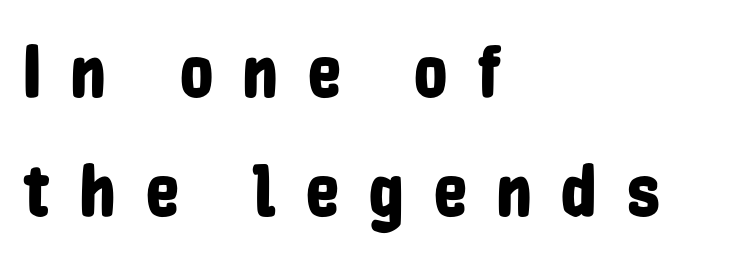
The image shows 74 px condensed sans-serif type, upright; set left-aligned, normal line spacing (1.61x), unusually wide letter spacing (+0.41 em), not underlined; low stroke contrast and a medium x-height.
